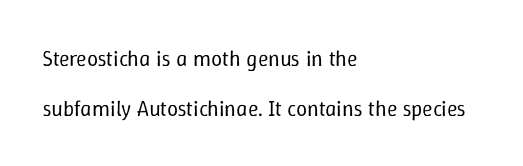
Q: Is the text bold? A: No.
Q: Is the text italic (slanted)? A: No, it is upright.
Q: Is the text underlined? A: No.
Q: How is the paragraph aligned? A: Left-aligned.
Q: Is the spacing between letters normal or unusually wide? A: Normal.
Q: Is the spacing between lines tight, normal or loose? A: Loose.
